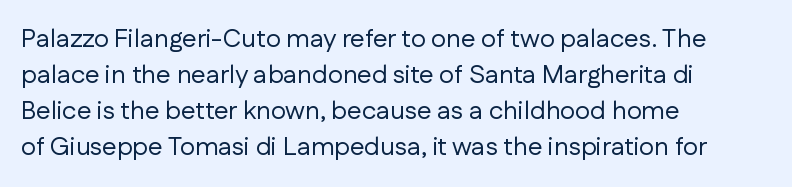
{"italic": "no", "bold": "no", "underline": "no", "align": "left", "line_spacing": "normal", "line_spacing_ratio": 1.38, "letter_spacing": "normal", "letter_spacing_em": 0.0, "glyph_px": 26}
